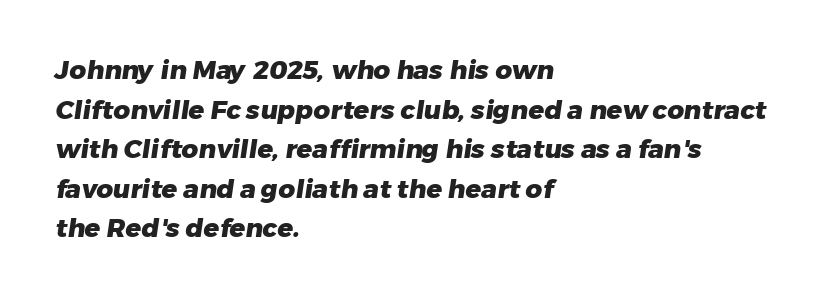
Casual observation: everything's shoved over to the left. Decoration check: the copy has no underline. Quick note: interline space is typical. Weight check: bold — yes, fully. How are the letters spaced? Ordinarily, with no added tracking.
